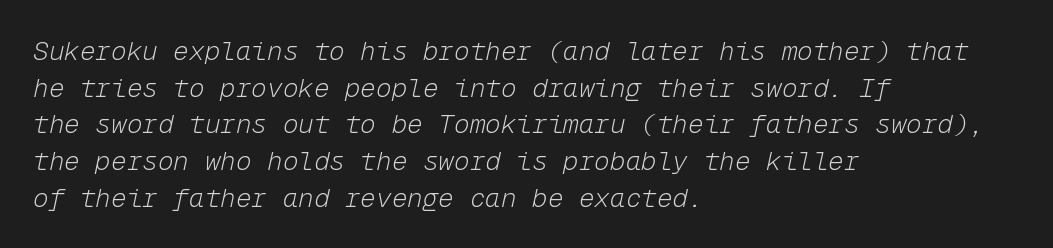
Has an underline been added? It has not. One-word summary of the alignment: left. Regarding leading, the lines here are spaced in the standard way. Yep, that's italic — everything's leaning. Caption: face not bold, strokes unweighted. The letterforms sit shoulder to shoulder at normal distance.
